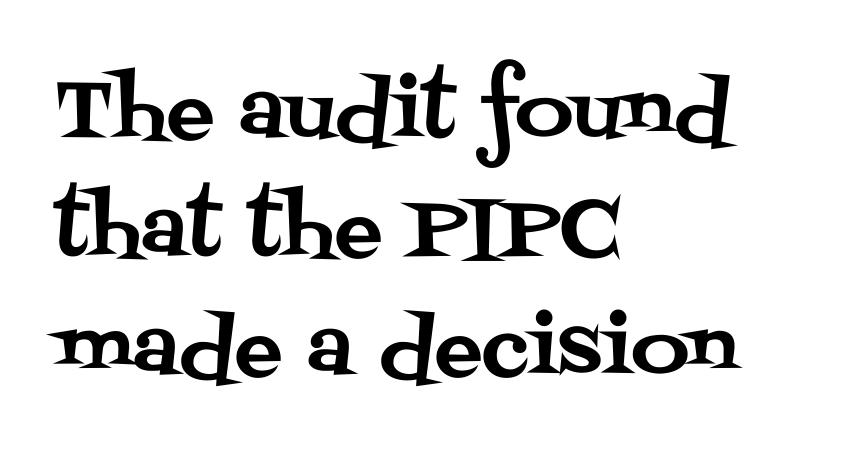
Proportional: the letters do not fall into vertical columns. Italic? Not at all — the glyphs are vertical. The glyphs in this specimen are seriffed. Left-aligned paragraph, ragged on the right.
